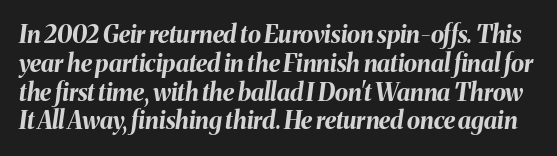
The space directly below the letters is spotless. Italic? Definitely — the glyphs are oblique. The characters look thick and weighty, a clear bold. No extra tracking has been applied to these lines.
